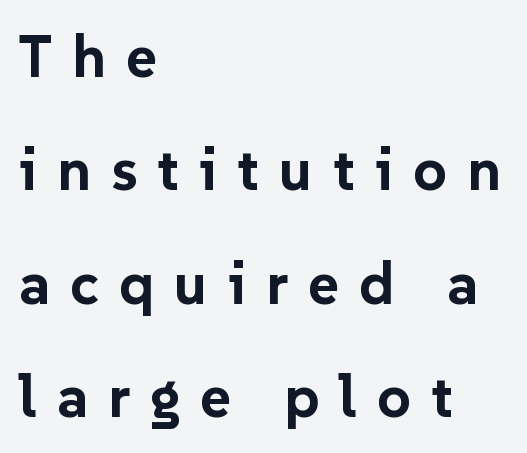
Has an underline been added? It has not. The characters display no serif detailing; their extremities are plain. If you drew a ruler down the left edge, every line would touch it. A full-strength bold gives these letters their thick strokes. The vertical gap from one line to the next is large. Vertical strokes here are truly vertical.
